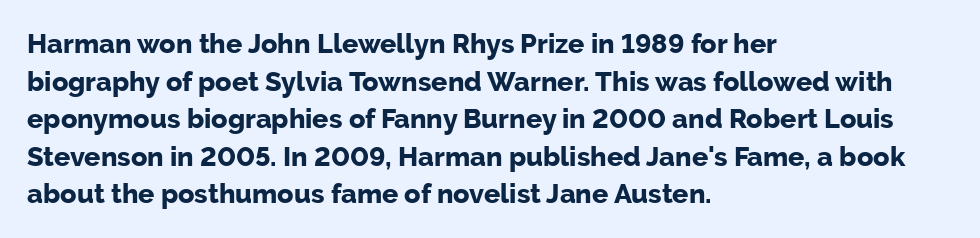
Q: Is the text bold? A: Yes.
Q: Is the text italic (slanted)? A: No, it is upright.
Q: Is the text underlined? A: No.
Q: How is the paragraph aligned? A: Left-aligned.
Q: Is the spacing between letters normal or unusually wide? A: Normal.
Q: Is the spacing between lines tight, normal or loose? A: Normal.
